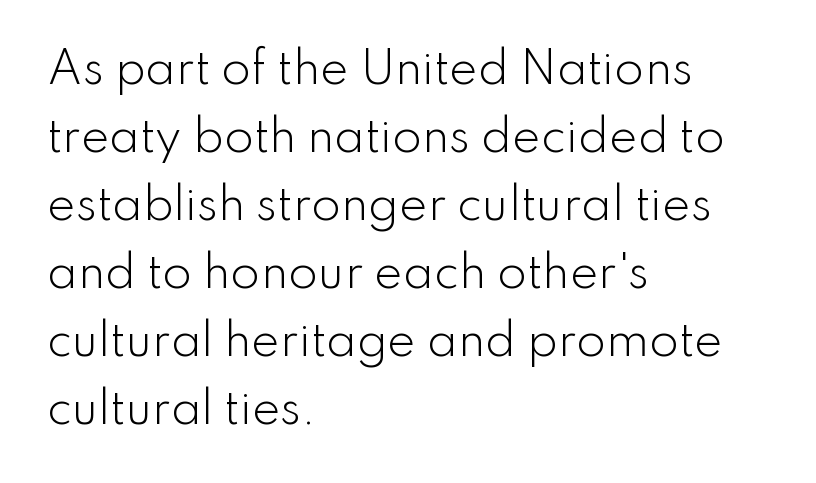
{"serif": "no", "italic": "no", "bold": "no", "weight": "light", "width": "normal", "stroke_contrast": "low", "x_height": "small", "monospaced": "no", "underline": "no", "align": "left", "line_spacing": "normal", "line_spacing_ratio": 1.58, "letter_spacing": "normal", "letter_spacing_em": 0.0, "glyph_px": 43}
